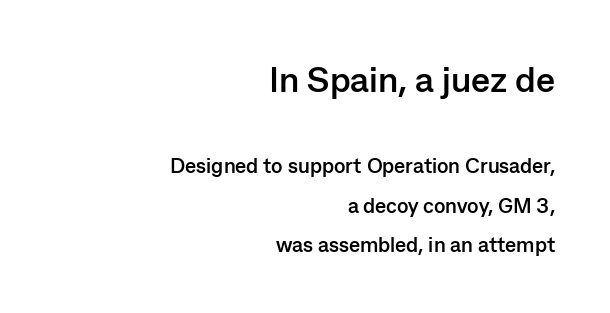
Q: Is the text bold? A: Yes.
Q: Is the text italic (slanted)? A: No, it is upright.
Q: Is the typeface a serif or a sans-serif typeface? A: Sans-serif.
Q: Is the text underlined? A: No.
Q: How is the paragraph aligned? A: Right-aligned.
Q: Is the spacing between letters normal or unusually wide? A: Normal.
Q: Which block of text is set in a larger size, the first (top) or the second (bottom)? A: The first (top) one.
Q: Width (condensed, normal, or wide)? A: Normal.
Q: Stroke contrast? A: Low.
Q: x-height? A: Medium.
Q: Monospaced? A: No.
